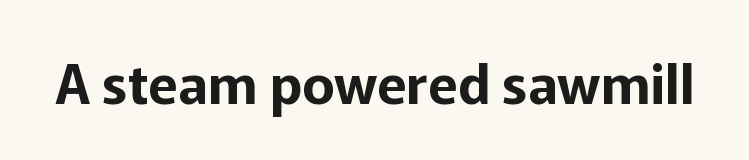
Is this a fixed-width face? No — the glyphs have proportional, varying widths. Font category for this specimen: sans-serif. Descenders are the only things crossing below the line. Ordinary non-slanted type is in use.
